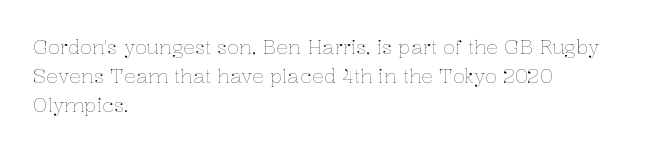
The image shows 20 px text type, upright; set left-aligned, normal line spacing (1.46x), normal letter spacing, not underlined.
